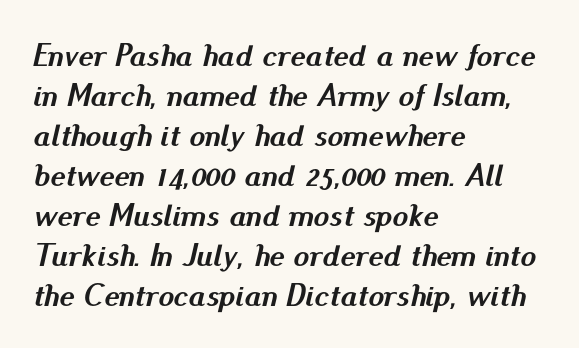
Q: Is the text bold? A: Yes.
Q: Is the text italic (slanted)? A: Yes, it leans right by about 13 degrees.
Q: Is the text underlined? A: No.
Q: How is the paragraph aligned? A: Left-aligned.
Q: Is the spacing between letters normal or unusually wide? A: Normal.
Q: Is the spacing between lines tight, normal or loose? A: Normal.
Q: Width (condensed, normal, or wide)? A: Normal.
Q: Stroke contrast? A: Medium.
Q: x-height? A: Small.
Q: Monospaced? A: No.
